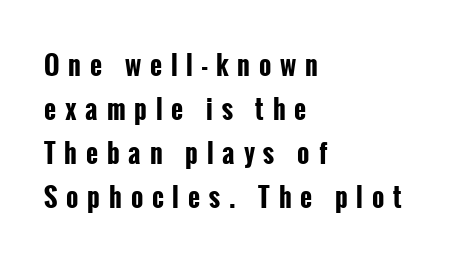
The image shows 26 px bold type, upright; set left-aligned, normal line spacing (1.69x), unusually wide letter spacing (+0.34 em), not underlined.
